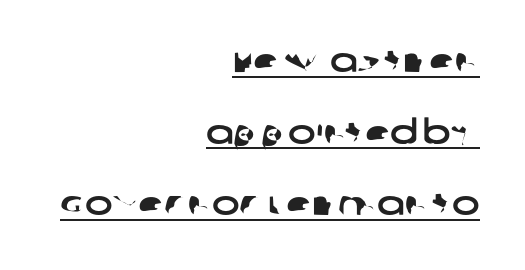
A flush-right, rag-left setting is used for this passage. Varying glyph widths throughout — classic text-font behaviour. Underline: present. Stroke terminals: plain, sans-serif. Characters follow at the spacing the type designer built in. This sample trades compactness for vertical openness between lines.
